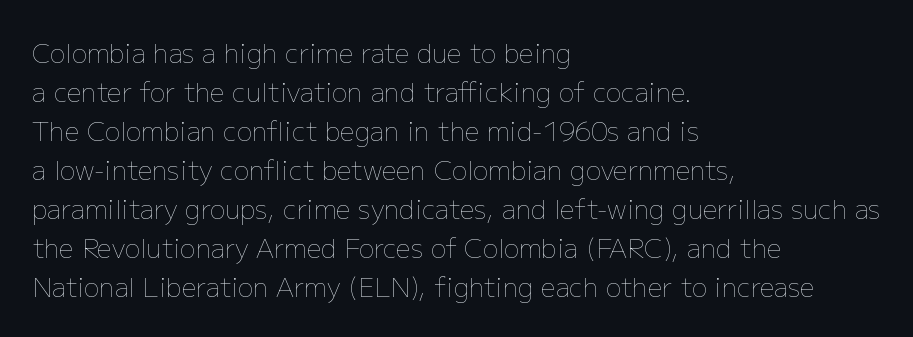
Each new line begins a customary step beneath the previous one. Students, note that the glyphs here touch the page at normal intervals. Letters rest on an invisible, unmarked baseline. Posture: upright roman.
